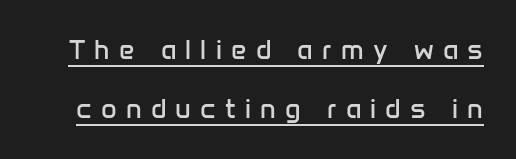
Q: Is the text bold? A: No.
Q: Is the text italic (slanted)? A: No, it is upright.
Q: Is the text underlined? A: Yes.
Q: Is the spacing between letters normal or unusually wide? A: Unusually wide.
Q: Is the spacing between lines tight, normal or loose? A: Loose.
